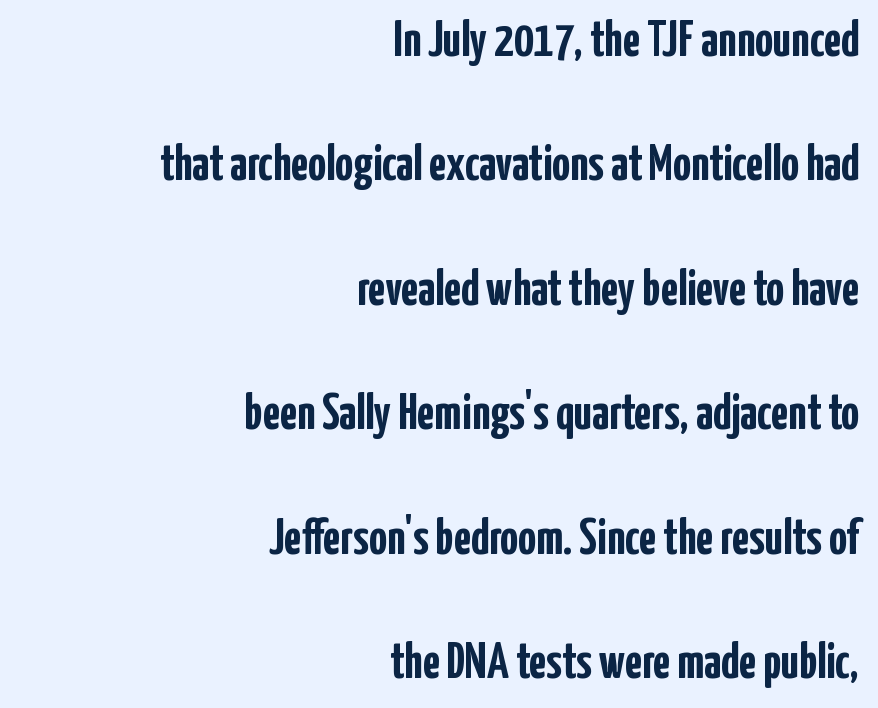
The face used here is proportionally spaced, like ordinary book or web type. The glyphs are unaccompanied by any horizontal stroke below them. These lines carry a lot of weight — the face is fully bold. You can tell from the bare stems that sans-serif type was used.
